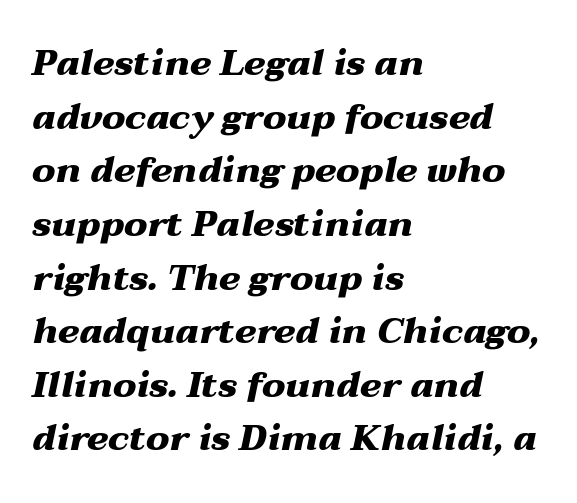
{"italic": "yes", "lean": "right", "slant_degrees": 12, "bold": "yes", "weight": "heavy", "width": "wide", "stroke_contrast": "medium", "x_height": "medium", "monospaced": "no", "underline": "no", "align": "left", "line_spacing": "normal", "line_spacing_ratio": 1.49, "letter_spacing": "normal", "letter_spacing_em": 0.0, "glyph_px": 36}
